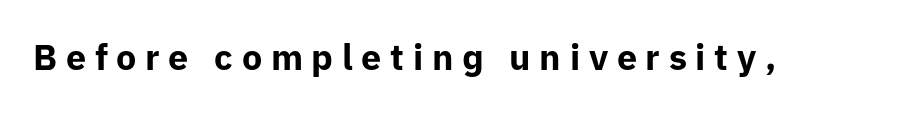
Note the varied advance widths — an 'i' is clearly narrower than an 'm'. The typography opts for an upright posture over an oblique one. This sample uses a sans-serif face. The letters are bold, with thick, heavy strokes. Between one letter and the next there's a generous, obvious gap. The string is rendered with underlining switched off.
